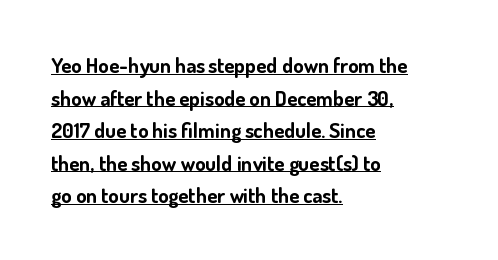
The image shows 21 px bold type, upright; set left-aligned, normal line spacing (1.55x), normal letter spacing, underlined.
